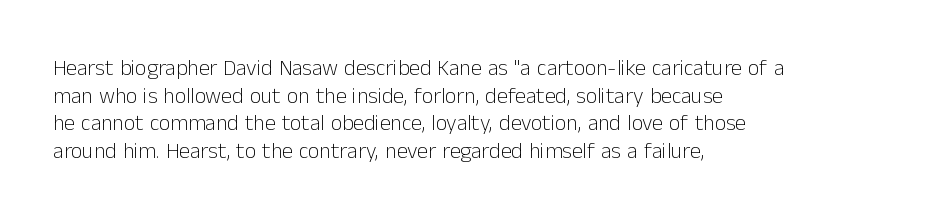
The image shows 22 px text type, upright; set left-aligned, normal line spacing (1.26x), normal letter spacing, not underlined.
